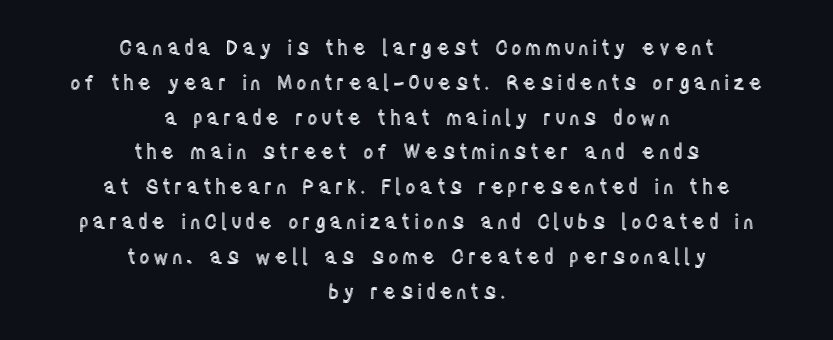
{"italic": "no", "underline": "no", "align": "center", "line_spacing_ratio": 1.74, "glyph_px": 20}
